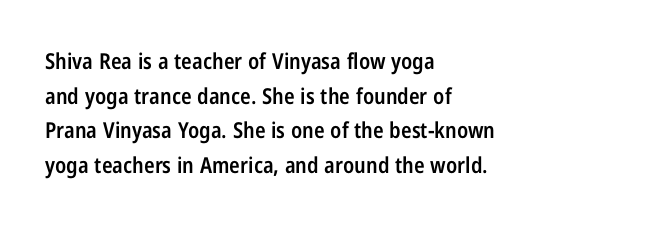
{"italic": "no", "bold": "semi", "underline": "no", "align": "left", "line_spacing": "normal", "line_spacing_ratio": 1.57, "letter_spacing": "normal", "letter_spacing_em": 0.0, "glyph_px": 22}
